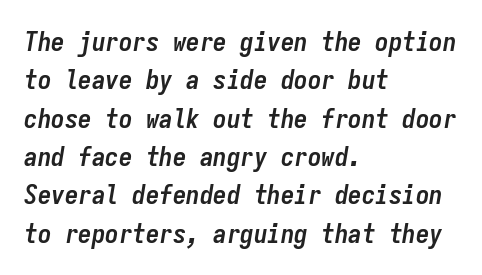
Honestly, the row spacing looks completely unremarkable. Alignment: flush left. Set as a true bold cut, around the 700 mark. The words here are not underlined.
